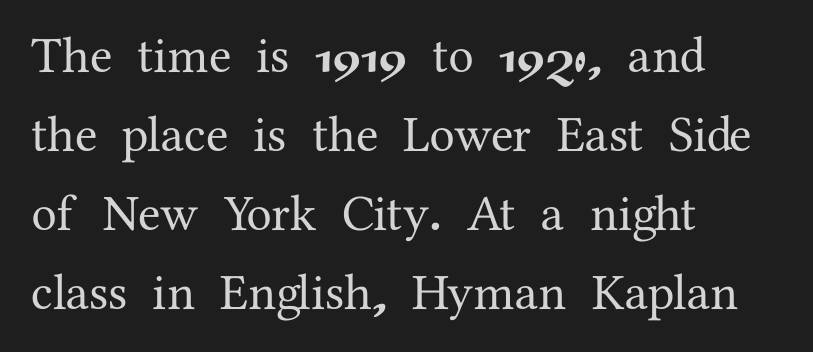
The image shows 51 px serif type, upright; set left-aligned, normal line spacing (1.55x), normal letter spacing, not underlined; medium stroke contrast and a medium x-height.
